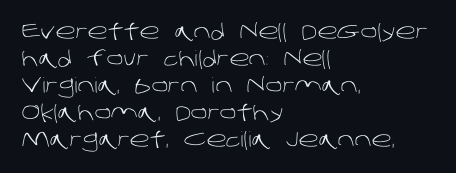
{"bold": "no", "underline": "no", "align": "left", "line_spacing": "normal", "line_spacing_ratio": 1.29, "letter_spacing": "normal", "letter_spacing_em": 0.0, "glyph_px": 21}
